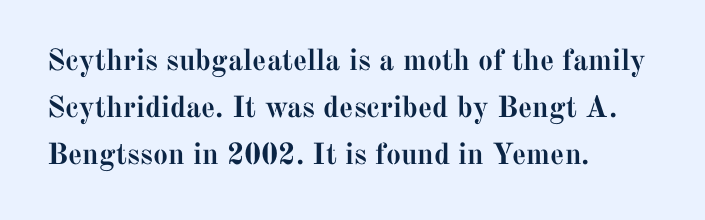
Q: Is the text bold? A: Yes.
Q: Is the text italic (slanted)? A: No, it is upright.
Q: Is the typeface a serif or a sans-serif typeface? A: Serif.
Q: Is the text underlined? A: No.
Q: How is the paragraph aligned? A: Left-aligned.
Q: Is the spacing between letters normal or unusually wide? A: Normal.
Q: Is the spacing between lines tight, normal or loose? A: Normal.
Q: Width (condensed, normal, or wide)? A: Normal.
Q: Stroke contrast? A: Medium.
Q: x-height? A: Medium.
Q: Monospaced? A: No.
